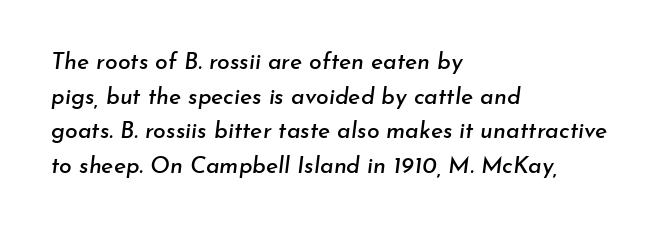
Every row of glyphs begins at an identical x-position on the left. Successive baselines arrive at the customary interval. The space directly below the letters is spotless. Notice how the stems are inclined rather than vertical — that's the hallmark of italics. These lines keep a tight, regular rhythm from letter to letter.
